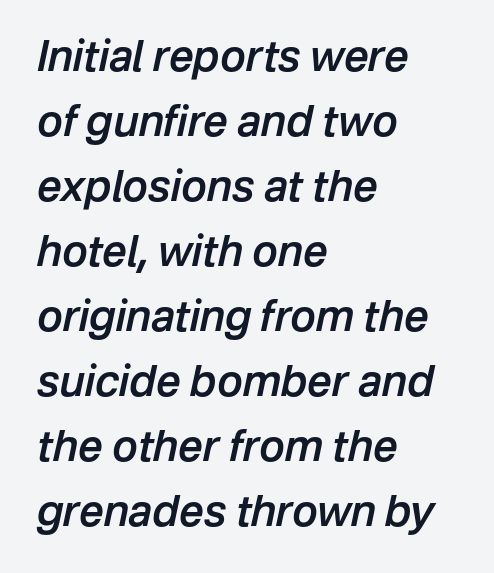
Nobody drew a line under any word here. On the weight axis this lands at semibold, roughly 600. Tracking here is standard; glyphs follow each other at the usual distance. Spacing verdict: proportional, widths tailored to each character.
